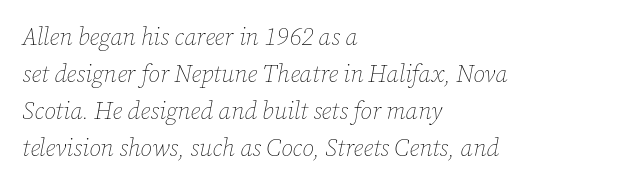
The image shows 24 px text type, italic (leaning right); set left-aligned, normal line spacing (1.54x), normal letter spacing, not underlined.
